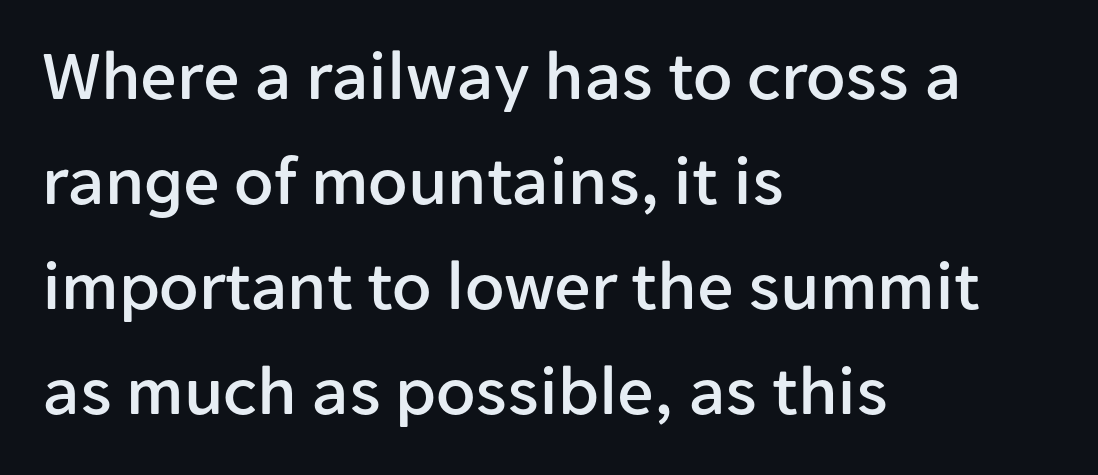
Posture: upright roman. In terms of letterspacing, this is plain default setting. The glyphs in this specimen are sans serif. Varying glyph widths throughout — classic text-font behaviour.
